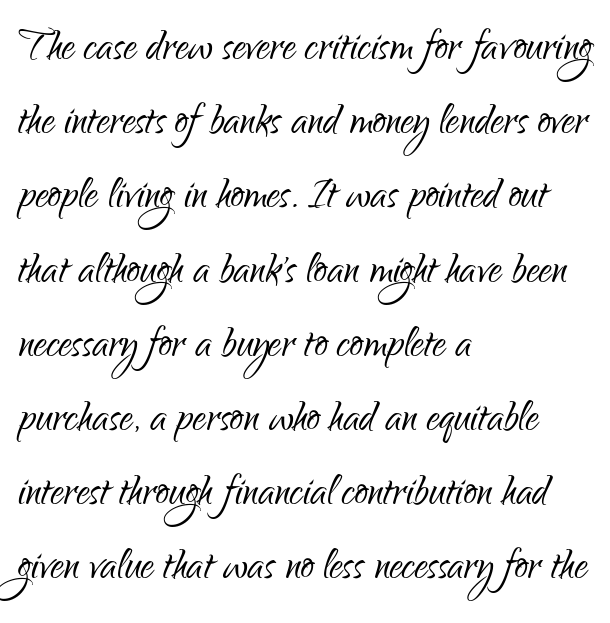
{"serif": "no", "bold": "no", "weight": "light", "width": "condensed", "stroke_contrast": "low", "x_height": "small", "monospaced": "no", "underline": "no", "align": "left", "line_spacing": "normal", "line_spacing_ratio": 1.4, "letter_spacing": "normal", "letter_spacing_em": 0.0, "glyph_px": 53}
